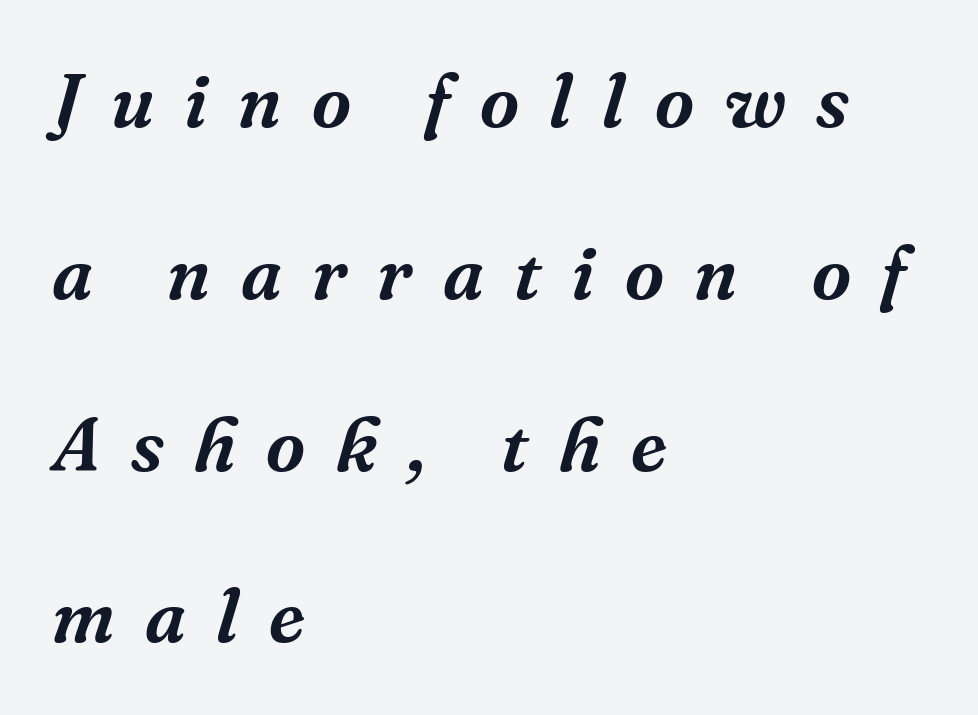
Q: Is the text italic (slanted)? A: Yes, it leans right by about 16 degrees.
Q: Is the typeface a serif or a sans-serif typeface? A: Serif.
Q: Is the text underlined? A: No.
Q: How is the paragraph aligned? A: Left-aligned.
Q: Is the spacing between letters normal or unusually wide? A: Unusually wide.
Q: Is the spacing between lines tight, normal or loose? A: Loose.
Q: Width (condensed, normal, or wide)? A: Normal.
Q: Stroke contrast? A: Medium.
Q: x-height? A: Medium.
Q: Monospaced? A: No.
